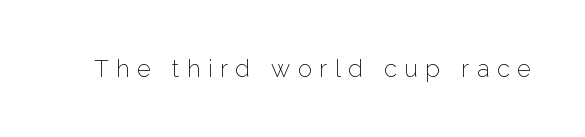
{"italic": "no", "bold": "no", "underline": "no", "letter_spacing": "wide", "letter_spacing_em": 0.31, "glyph_px": 24}
